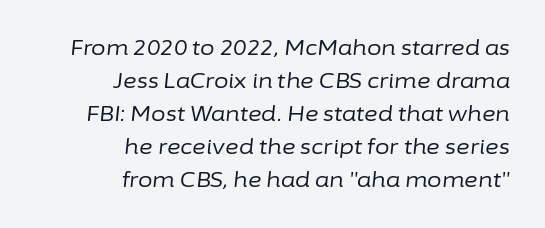
Q: Is the text bold? A: No.
Q: Is the text italic (slanted)? A: Yes, it leans right by about 6 degrees.
Q: Is the text underlined? A: No.
Q: How is the paragraph aligned? A: Right-aligned.
Q: Is the spacing between letters normal or unusually wide? A: Normal.
Q: Is the spacing between lines tight, normal or loose? A: Normal.
